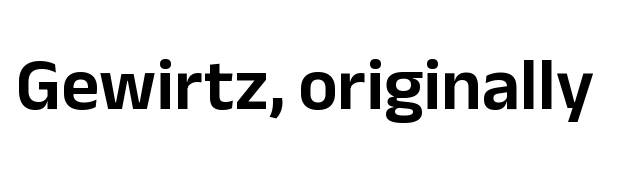
This is sans-serif lettering, the kind often seen on screens and signage. Nobody touched the tracking dial on this one. Clear beneath every line of the passage. Quick note: not italic, upright. This sample has the flowing, uneven cadence of proportional lettering.
